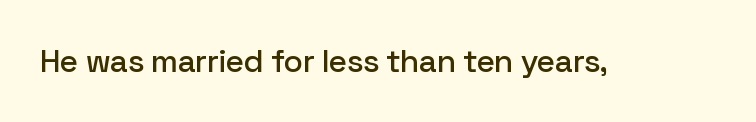
Q: Is the text italic (slanted)? A: No, it is upright.
Q: Is the typeface a serif or a sans-serif typeface? A: Sans-serif.
Q: Is the text underlined? A: No.
Q: Is the spacing between letters normal or unusually wide? A: Normal.
Q: Width (condensed, normal, or wide)? A: Normal.
Q: Stroke contrast? A: Low.
Q: x-height? A: Medium.
Q: Monospaced? A: No.
